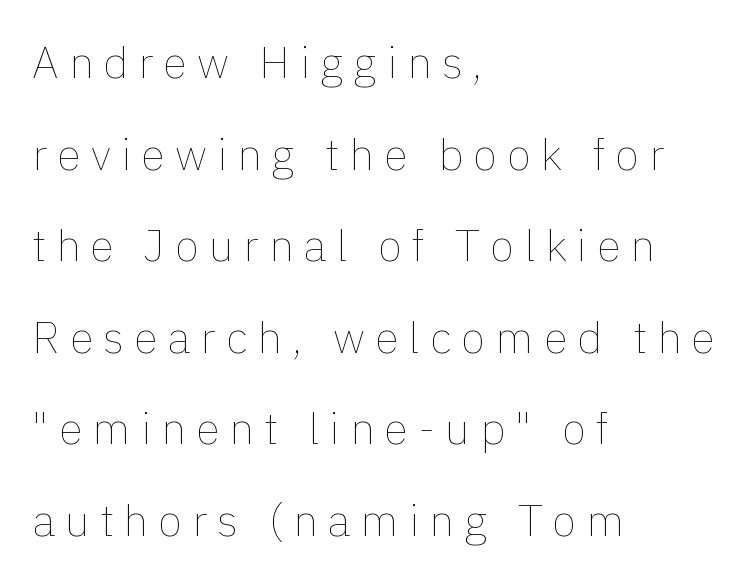
{"italic": "no", "bold": "no", "weight": "thin", "width": "normal", "x_height": "medium", "monospaced": "no", "underline": "no", "align": "left", "line_spacing": "loose", "line_spacing_ratio": 2.08, "letter_spacing": "wide", "letter_spacing_em": 0.23, "glyph_px": 44}
